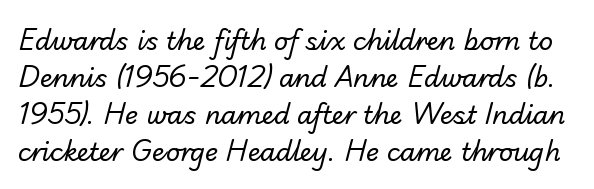
Q: Is the text bold? A: No.
Q: Is the text underlined? A: No.
Q: Is the spacing between letters normal or unusually wide? A: Normal.
Q: Is the spacing between lines tight, normal or loose? A: Normal.
